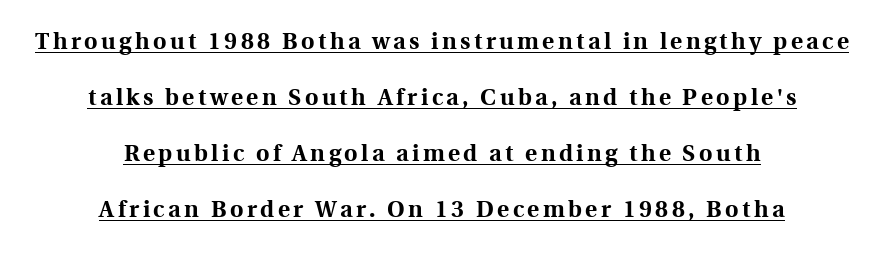
A continuous stroke trails under the words, as in a hyperlink. Notice how thick the strokes are: this is what a full bold looks like. Quick note: interline space is abundant. The lines are quadded center.
